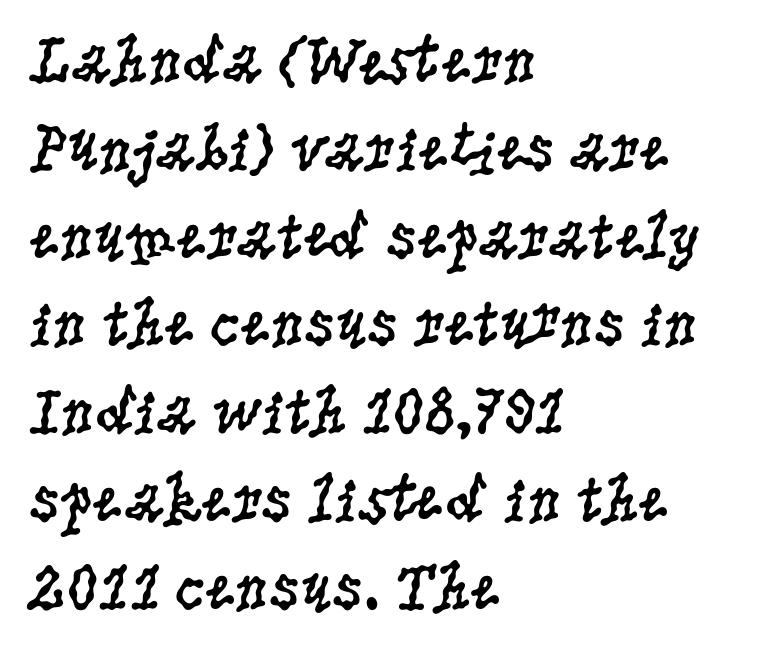
Q: Is the text bold? A: No.
Q: Is the typeface a serif or a sans-serif typeface? A: Serif.
Q: Is the text underlined? A: No.
Q: How is the paragraph aligned? A: Left-aligned.
Q: Is the spacing between letters normal or unusually wide? A: Normal.
Q: Is the spacing between lines tight, normal or loose? A: Normal.
Q: Width (condensed, normal, or wide)? A: Condensed.
Q: Stroke contrast? A: Low.
Q: x-height? A: Large.
Q: Monospaced? A: No.
